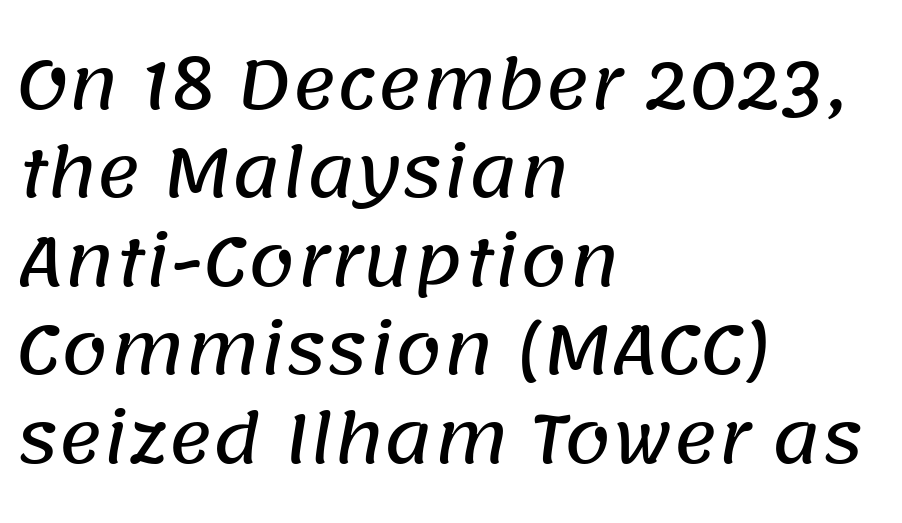
The image shows 67 px sans-serif type; set left-aligned, normal line spacing (1.32x), normal letter spacing, not underlined; low stroke contrast and a large x-height.
